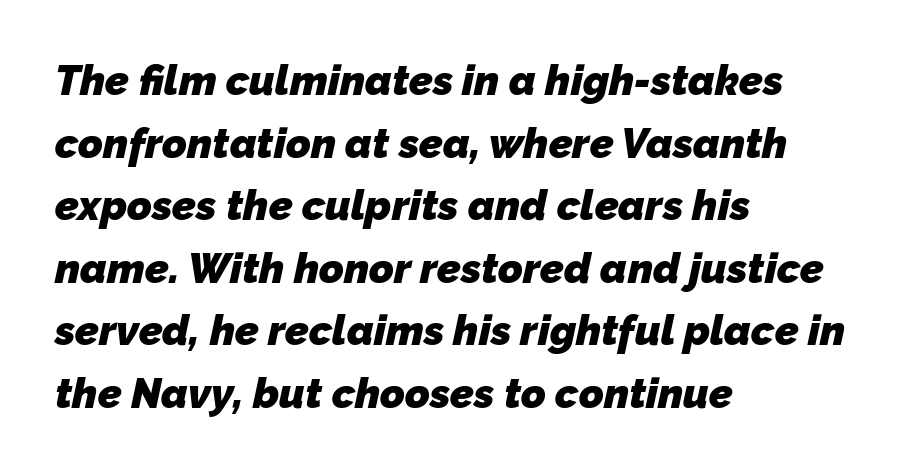
The rendering uses a bold face; every stroke is thick and dark. Honestly, there is no underline to notice here at all. Character widths vary here, with narrow letters taking less room than wide ones. You could call the tracking neutral — neither tight nor loose. Regarding leading, the lines here are spaced in the standard way.
